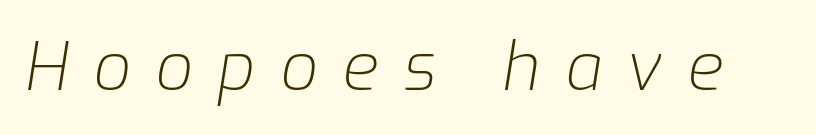
On a weight scale, this lands at 450 or below. The whole block is typeset with a tilt. Is the letter spacing exaggerated? Yes — the characters are pushed far apart. The letters advance in unequal steps, a hallmark of proportional type. A clean baseline with only descenders dipping below it.
